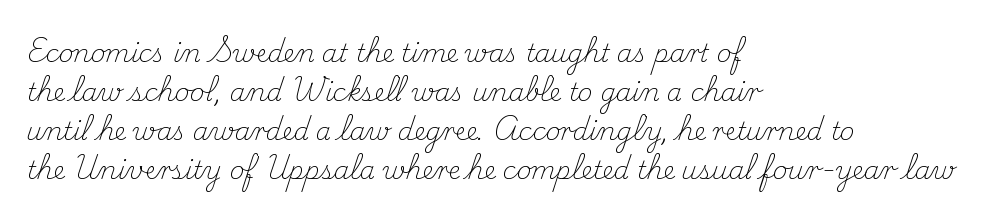
Q: Is the text bold? A: No.
Q: Is the text italic (slanted)? A: Yes.
Q: Is the text underlined? A: No.
Q: How is the paragraph aligned? A: Left-aligned.
Q: Is the spacing between letters normal or unusually wide? A: Normal.
Q: Is the spacing between lines tight, normal or loose? A: Normal.
